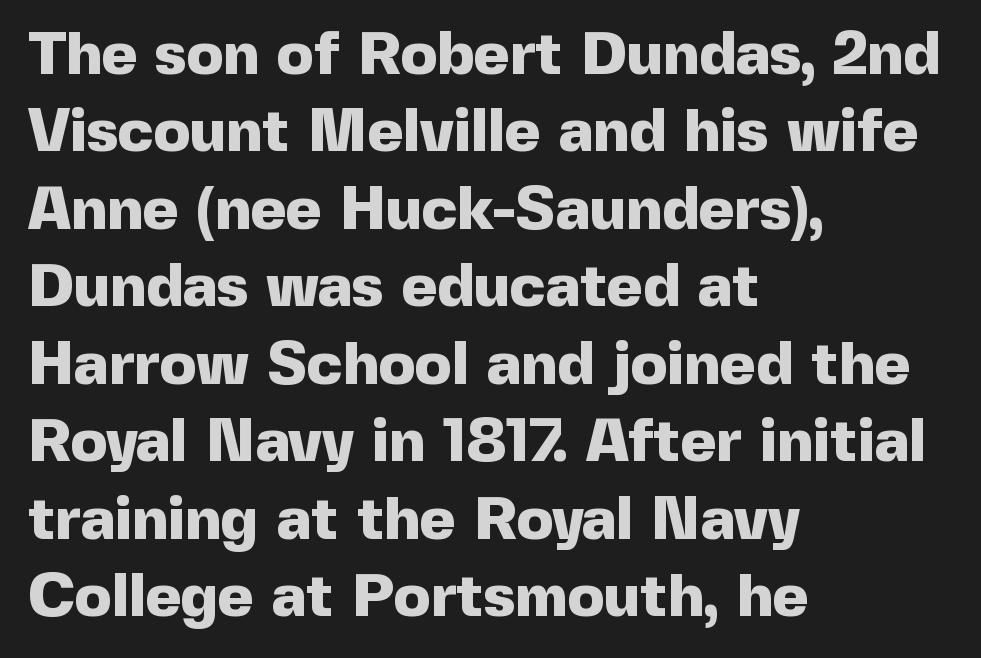
{"serif": "no", "italic": "no", "bold": "yes", "weight": "heavy", "width": "normal", "x_height": "medium", "monospaced": "no", "underline": "no", "align": "left", "line_spacing": "normal", "line_spacing_ratio": 1.27, "letter_spacing": "normal", "letter_spacing_em": 0.0, "glyph_px": 61}
